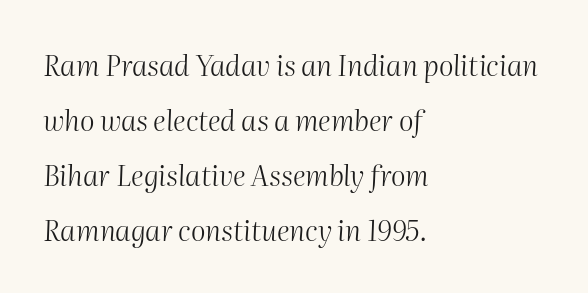
The image shows 28 px light type, italic (leaning right); set left-aligned, loose line spacing (1.96x), normal letter spacing, not underlined; medium stroke contrast and a medium x-height.
